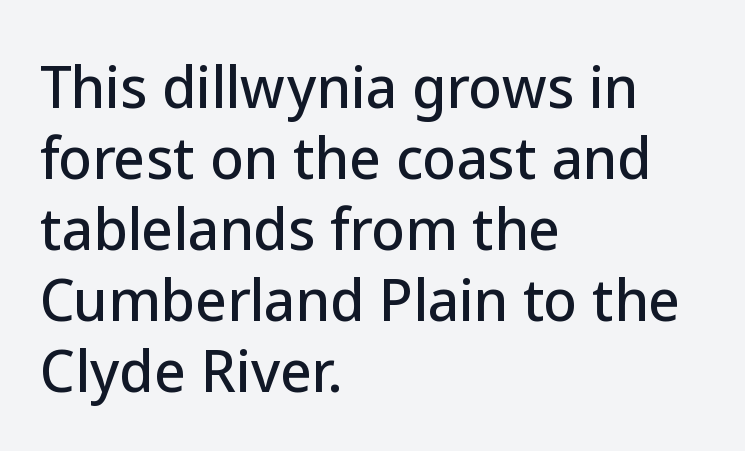
Spacing verdict: proportional, widths tailored to each character. The text was rendered using a sans face with plain stroke endings. The zone under the glyphs is completely vacant. Line starts are locked; line ends wander. Standard letterfit; no display-style spreading of the glyphs.
